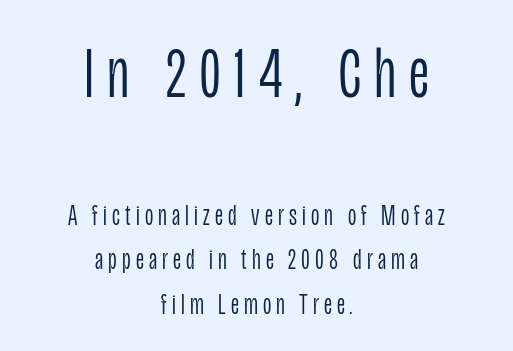
{"serif": "no", "italic": "no", "bold": "no", "weight": "light", "width": "condensed", "stroke_contrast": "low", "x_height": "large", "monospaced": "no", "underline": "no", "align": "center", "line_spacing": "normal", "line_spacing_ratio": 1.52, "larger_block": "first", "size_ratio": 2.52, "glyph_px": 73}
